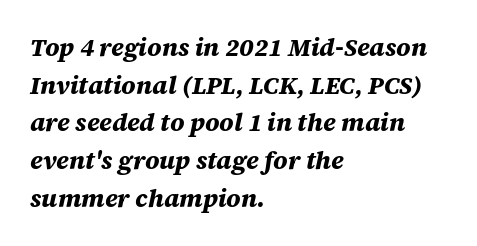
Q: Is the text bold? A: Yes.
Q: Is the text italic (slanted)? A: Yes, it leans right by about 12 degrees.
Q: Is the text underlined? A: No.
Q: How is the paragraph aligned? A: Left-aligned.
Q: Is the spacing between letters normal or unusually wide? A: Normal.
Q: Is the spacing between lines tight, normal or loose? A: Normal.
